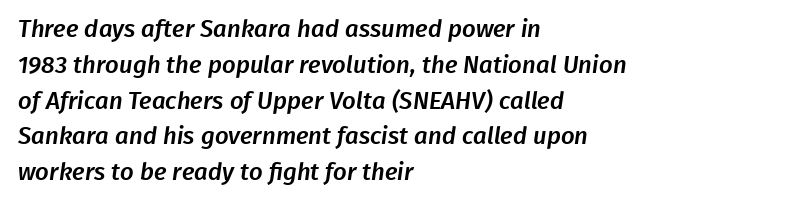
Check the space under the baseline: it is left empty. Successive baselines arrive at the customary interval. No extra tracking has been applied to these lines. The paragraph has a hard left edge and a soft right edge.
